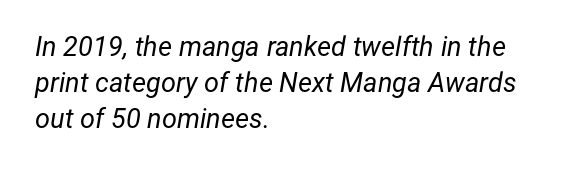
A normal amount of white space separates one row of letters from the next. No letter is thick-stroked: the sample isn't bold. The text carries the slant typical of an italic or oblique font. Spacing between characters is what you'd get straight out of the box. Beneath every word, the page is bare. Does the copy run flush right? No — it runs flush left.
